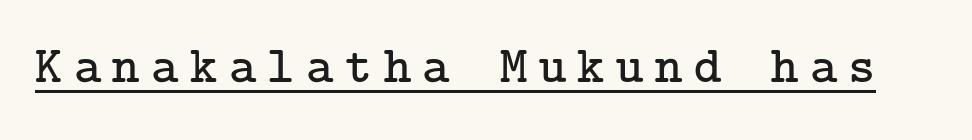
Is there any slant? The stems are plumb. Inter-character spacing is expanded well beyond the font's built-in metrics. Emphasis is given by a line drawn under the lettering. The font family rendered here belongs to the serif group.
